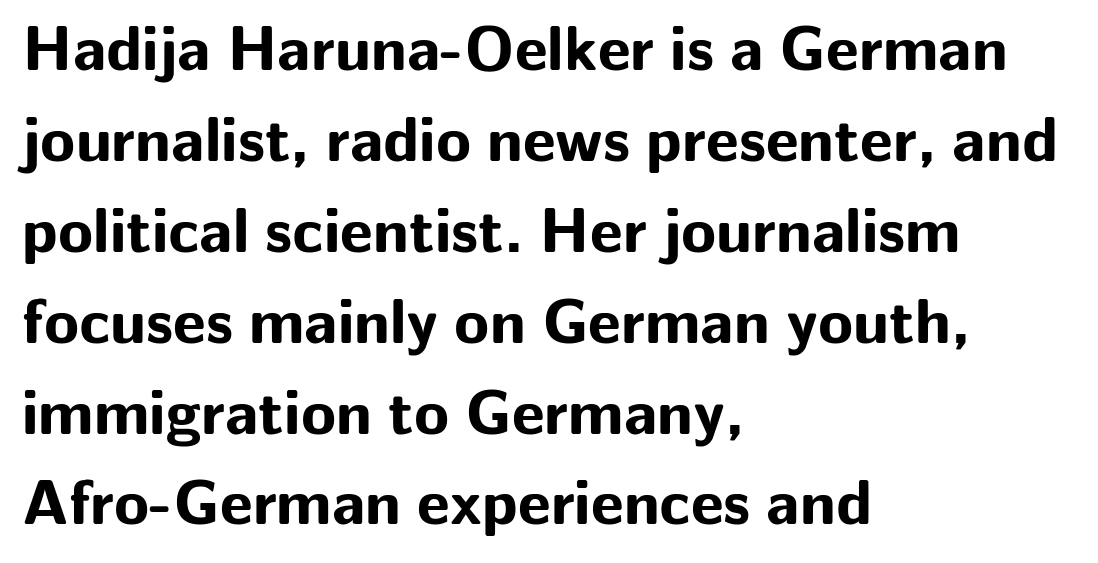
{"serif": "no", "italic": "no", "bold": "yes", "weight": "bold", "width": "normal", "stroke_contrast": "low", "x_height": "medium", "monospaced": "no", "underline": "no", "align": "left", "line_spacing": "normal", "line_spacing_ratio": 1.42, "letter_spacing": "normal", "letter_spacing_em": 0.0, "glyph_px": 64}
